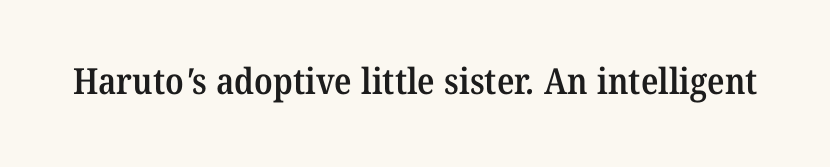
The image shows 36 px semibold serif type; set normal letter spacing, not underlined; medium stroke contrast and a medium x-height.
